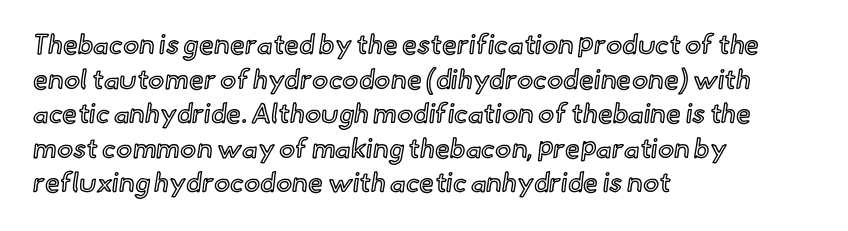
Q: Is the text italic (slanted)? A: Yes.
Q: Is the text underlined? A: No.
Q: How is the paragraph aligned? A: Left-aligned.
Q: Is the spacing between letters normal or unusually wide? A: Normal.
Q: Is the spacing between lines tight, normal or loose? A: Normal.
